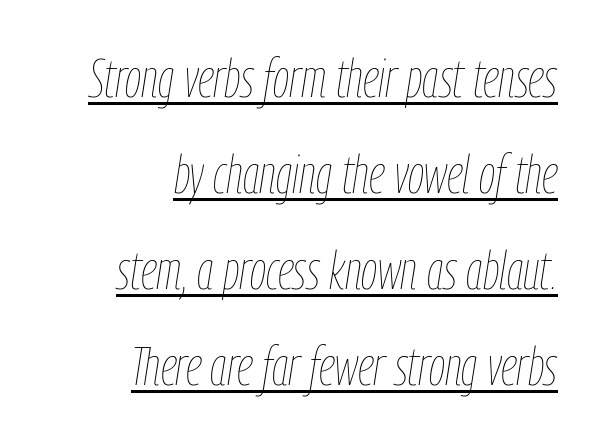
The sample's only ornament is a line tracing under the words. Tracking value appears to be zero — textbook default spacing. Is the stroke heavy? The answer is a plain regular-or-lighter. One-word summary of the alignment: right. A typesetter would call this proportional, since set widths differ per character.
